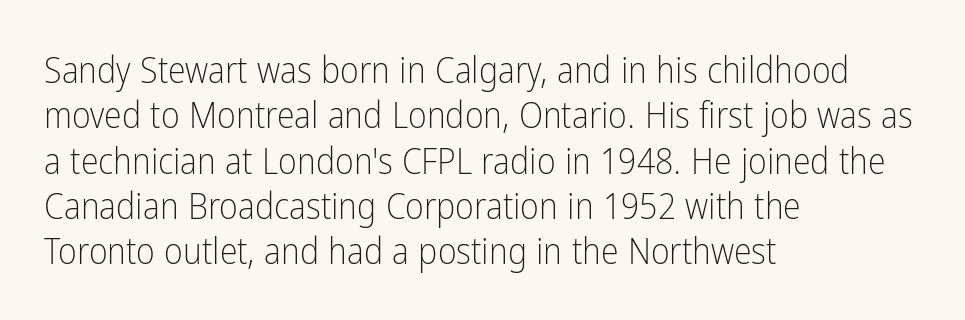
The image shows 36 px light, condensed sans-serif type, upright; set left-aligned, normal line spacing (1.26x), normal letter spacing, not underlined; low stroke contrast and a medium x-height.
